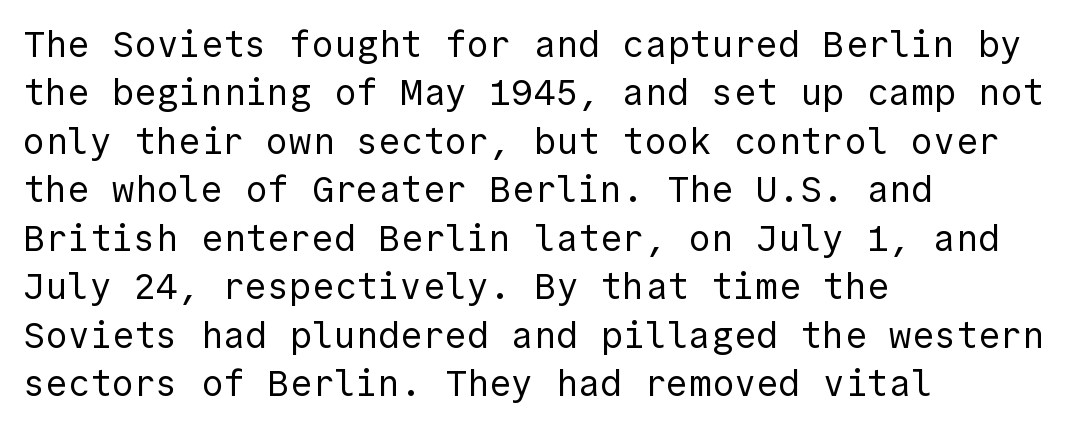
Q: Is the text bold? A: No.
Q: Is the text italic (slanted)? A: No, it is upright.
Q: Is the typeface a serif or a sans-serif typeface? A: Sans-serif.
Q: Is the text underlined? A: No.
Q: How is the paragraph aligned? A: Left-aligned.
Q: Is the spacing between letters normal or unusually wide? A: Normal.
Q: Is the spacing between lines tight, normal or loose? A: Normal.
Q: Width (condensed, normal, or wide)? A: Normal.
Q: x-height? A: Medium.
